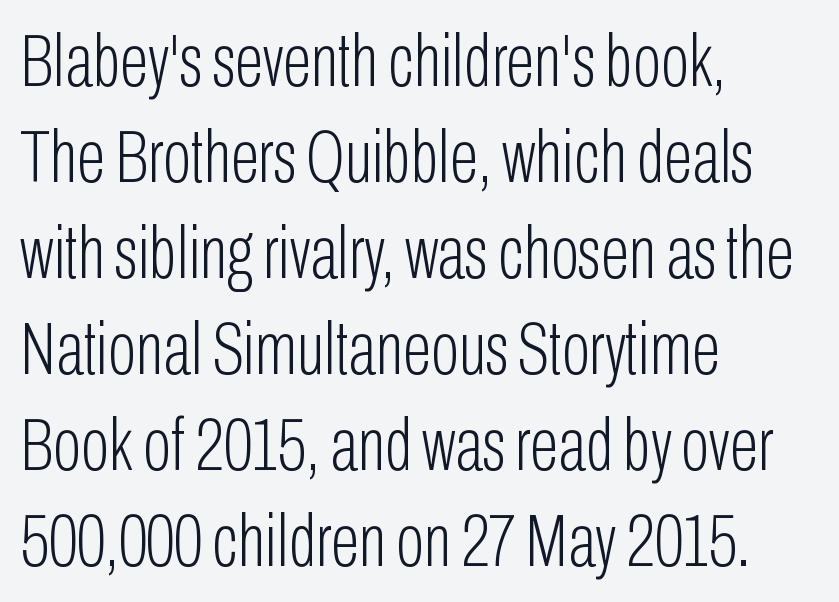
Q: Is the text bold? A: No.
Q: Is the text italic (slanted)? A: No, it is upright.
Q: Is the typeface a serif or a sans-serif typeface? A: Sans-serif.
Q: Is the text underlined? A: No.
Q: How is the paragraph aligned? A: Left-aligned.
Q: Is the spacing between letters normal or unusually wide? A: Normal.
Q: Is the spacing between lines tight, normal or loose? A: Normal.
Q: Width (condensed, normal, or wide)? A: Condensed.
Q: Stroke contrast? A: Low.
Q: x-height? A: Medium.
Q: Monospaced? A: No.
